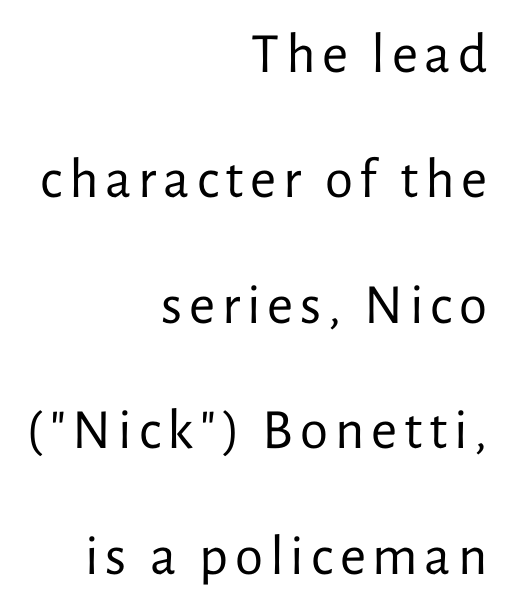
{"serif": "no", "italic": "no", "bold": "no", "weight": "regular", "width": "normal", "stroke_contrast": "low", "x_height": "medium", "monospaced": "no", "underline": "no", "align": "right", "line_spacing": "loose", "line_spacing_ratio": 2.2, "glyph_px": 57}
